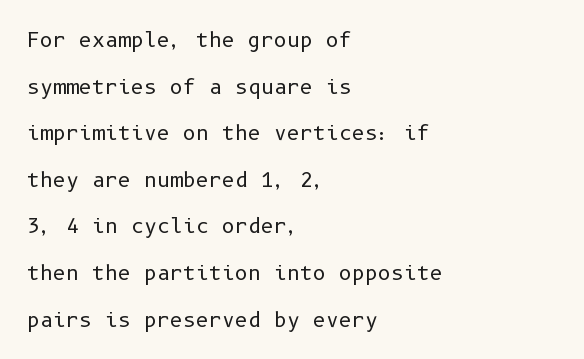
Q: Is the text bold? A: No.
Q: Is the text italic (slanted)? A: No, it is upright.
Q: Is the text underlined? A: No.
Q: How is the paragraph aligned? A: Left-aligned.
Q: Is the spacing between letters normal or unusually wide? A: Normal.
Q: Is the spacing between lines tight, normal or loose? A: Loose.
